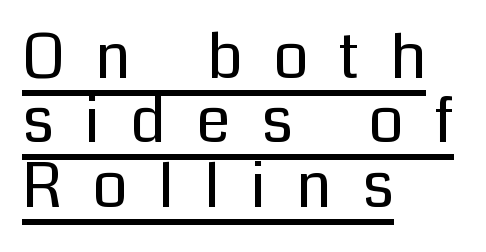
Interline gaps are noticeably narrow in this sample. Examine the stroke ends and you'll find no serifs. Line starts are locked; line ends wander. No chunkiness to these letters — they're not bold. Like a heading marked for emphasis, these lines bear an underscore.
